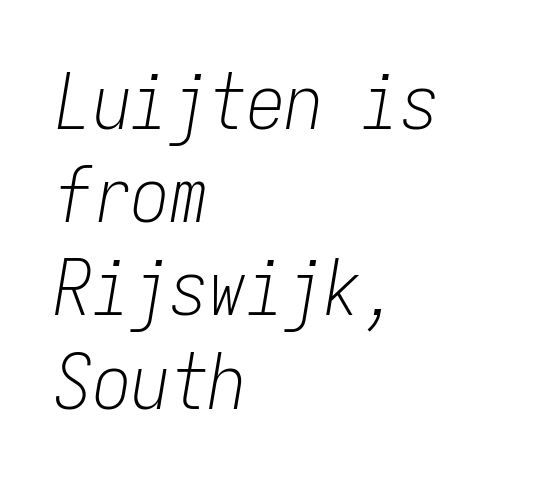
{"italic": "yes", "lean": "right", "slant_degrees": 9, "bold": "no", "weight": "light", "width": "condensed", "stroke_contrast": "low", "x_height": "medium", "monospaced": "yes", "underline": "no", "align": "left", "line_spacing_ratio": 1.21, "letter_spacing": "normal", "letter_spacing_em": 0.0, "glyph_px": 77}
